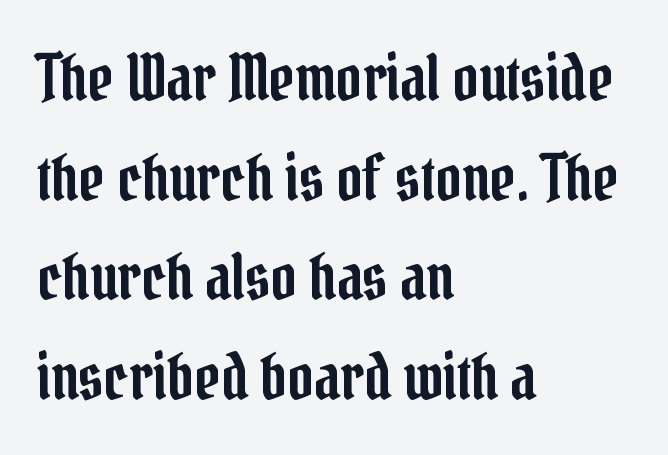
The image shows 63 px condensed serif type, upright; set left-aligned, normal line spacing (1.58x), normal letter spacing, not underlined; low stroke contrast and a medium x-height.
